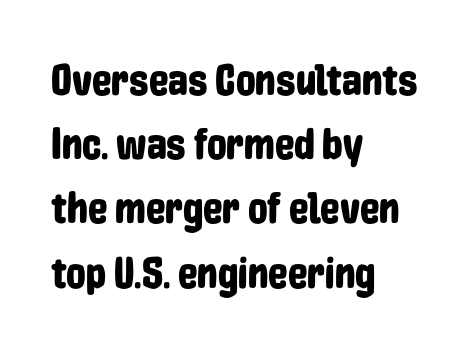
Q: Is the text italic (slanted)? A: No, it is upright.
Q: Is the typeface a serif or a sans-serif typeface? A: Sans-serif.
Q: Is the text underlined? A: No.
Q: How is the paragraph aligned? A: Left-aligned.
Q: Is the spacing between letters normal or unusually wide? A: Normal.
Q: Is the spacing between lines tight, normal or loose? A: Normal.
Q: Width (condensed, normal, or wide)? A: Condensed.
Q: Stroke contrast? A: Low.
Q: x-height? A: Medium.
Q: Monospaced? A: No.
